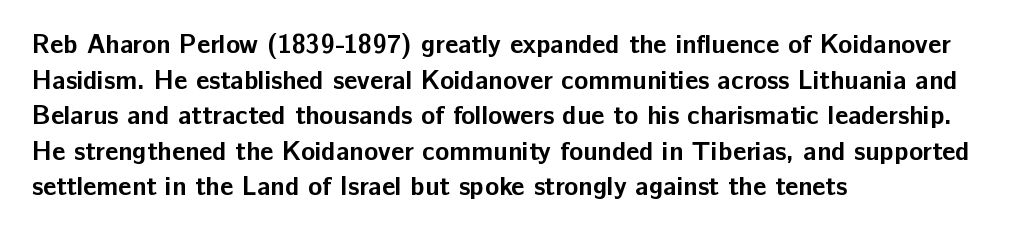
{"italic": "no", "bold": "yes", "underline": "no", "align": "left", "line_spacing": "normal", "line_spacing_ratio": 1.37, "letter_spacing": "normal", "letter_spacing_em": 0.0, "glyph_px": 26}
